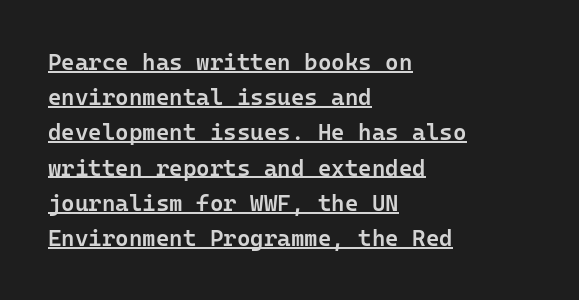
{"italic": "no", "bold": "semi", "underline": "yes", "align": "left", "line_spacing": "normal", "line_spacing_ratio": 1.53, "letter_spacing": "normal", "letter_spacing_em": 0.0, "glyph_px": 23}
